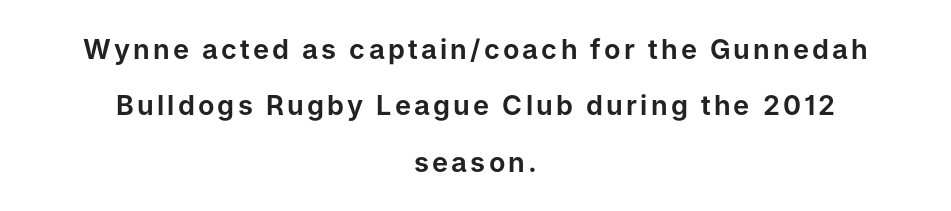
In terms of leading, this rendering errs on the spacious side. Characters remain perfectly vertical along every line. Teacher's note: observe the equal gaps on both sides — that is centered alignment. The zone under the glyphs is completely vacant.
